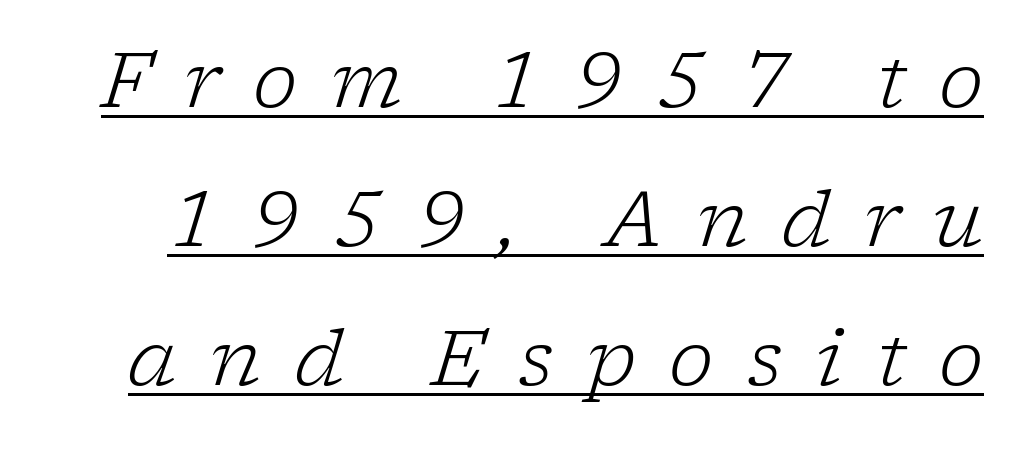
Spacing verdict: proportional, widths tailored to each character. Ink coverage per letter is moderate at most. There is plenty of visible air inserted between adjacent glyphs. This sample uses an oblique cut, with every glyph tilted off the vertical. A typographer would call this underscored text.
